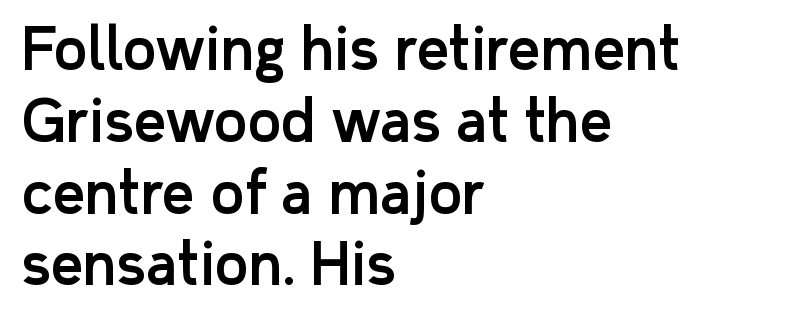
The string is rendered with underlining switched off. When letters stand straight like this, we call the style roman or upright. This sample keeps an unexceptional amount of space between lines. Varying glyph widths throughout — classic text-font behaviour. Each letter's strokes conclude bluntly, with no projecting serifs.
